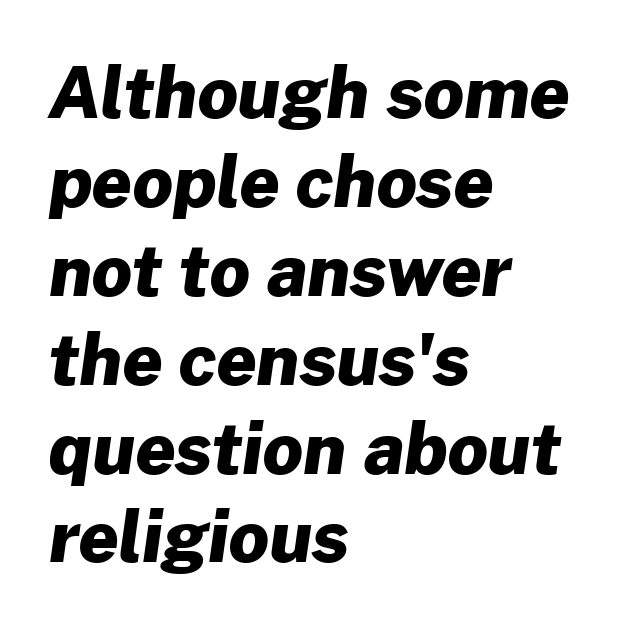
{"serif": "no", "bold": "yes", "weight": "heavy", "width": "normal", "stroke_contrast": "low", "x_height": "medium", "monospaced": "no", "underline": "no", "align": "left", "line_spacing": "normal", "line_spacing_ratio": 1.27, "letter_spacing": "normal", "letter_spacing_em": 0.0, "glyph_px": 70}
